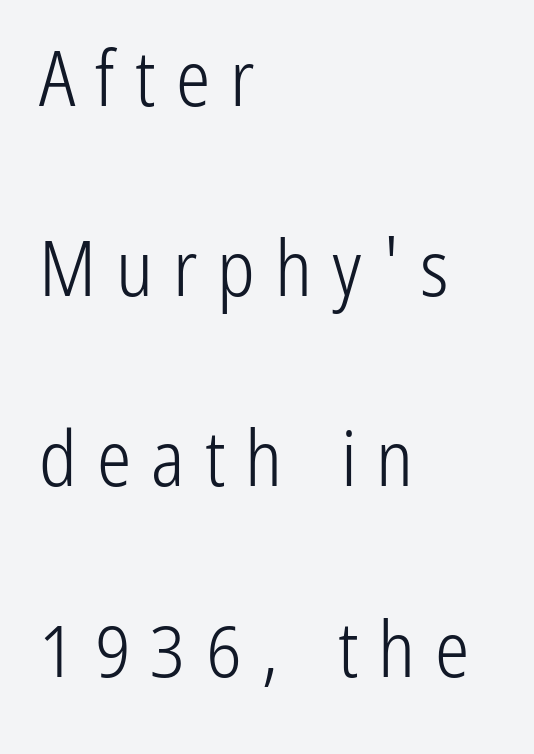
The image shows 77 px light, condensed sans-serif type, upright; set left-aligned, loose line spacing (2.47x), unusually wide letter spacing (+0.26 em), not underlined; low stroke contrast and a medium x-height.
